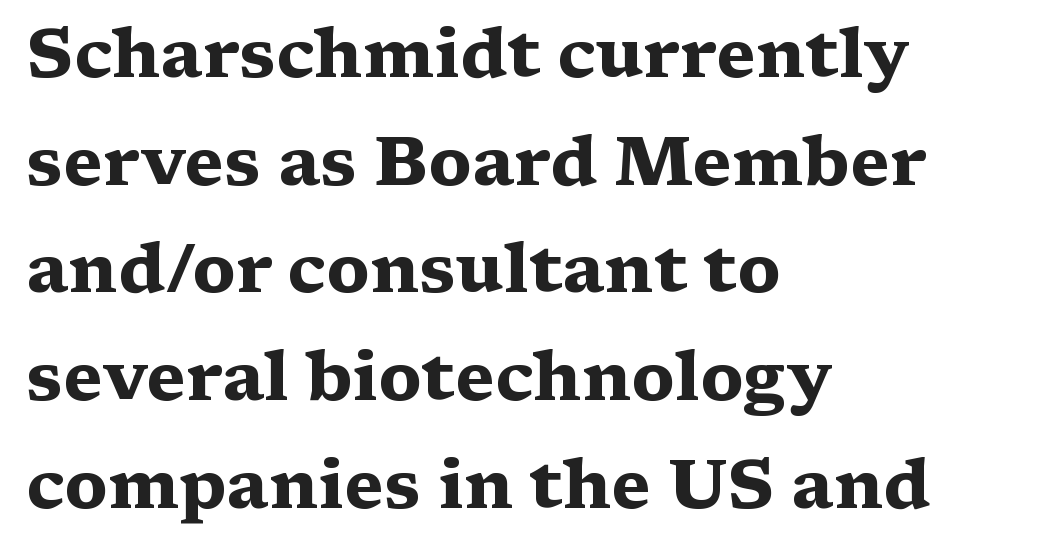
Line beginnings align vertically; line endings do not. The face used here is proportionally spaced, like ordinary book or web type. Words float on clear page, feet unadorned. The characters display serif detailing at their extremities.
